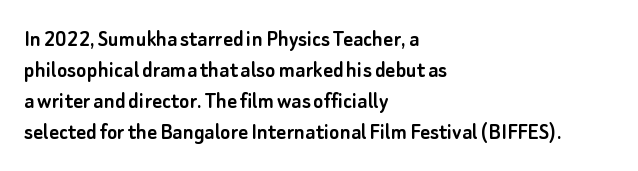
Q: Is the text italic (slanted)? A: No, it is upright.
Q: Is the text underlined? A: No.
Q: How is the paragraph aligned? A: Left-aligned.
Q: Is the spacing between letters normal or unusually wide? A: Normal.
Q: Is the spacing between lines tight, normal or loose? A: Normal.
